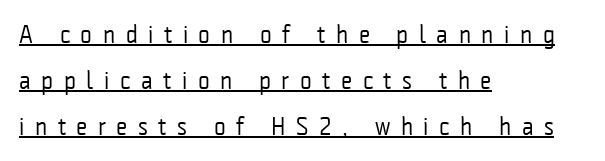
Q: Is the text bold? A: No.
Q: Is the text italic (slanted)? A: No, it is upright.
Q: Is the text underlined? A: Yes.
Q: How is the paragraph aligned? A: Left-aligned.
Q: Is the spacing between letters normal or unusually wide? A: Unusually wide.
